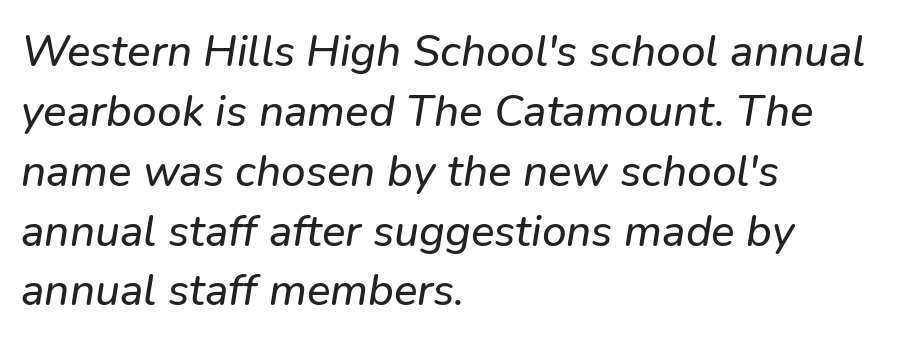
Q: Is the text italic (slanted)? A: Yes, it leans right by about 9 degrees.
Q: Is the text underlined? A: No.
Q: How is the paragraph aligned? A: Left-aligned.
Q: Is the spacing between letters normal or unusually wide? A: Normal.
Q: Is the spacing between lines tight, normal or loose? A: Normal.
Q: Width (condensed, normal, or wide)? A: Normal.
Q: Stroke contrast? A: Low.
Q: x-height? A: Medium.
Q: Monospaced? A: No.
